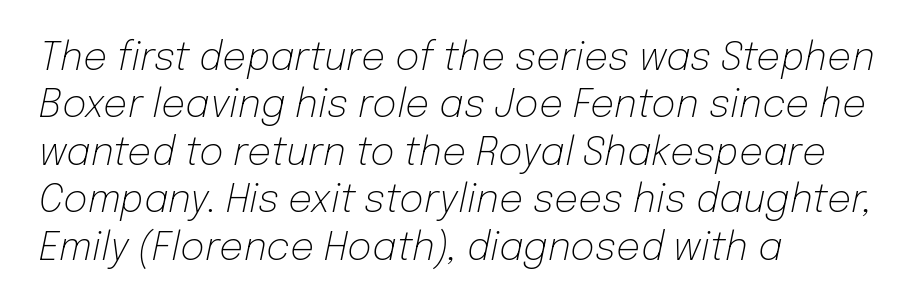
The image shows 38 px light type, italic (leaning right); set left-aligned, normal line spacing (1.25x), normal letter spacing, not underlined; low stroke contrast and a medium x-height.
